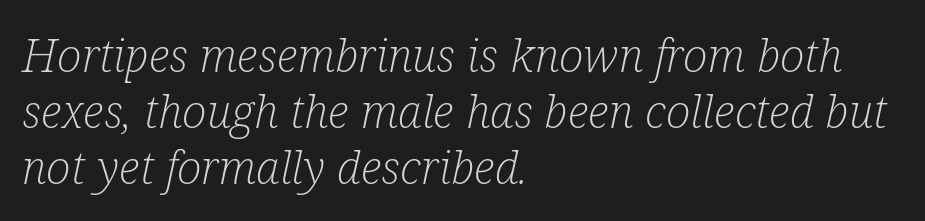
The font sits on the lighter half of the weight spectrum, regular included. Is this a fixed-width face? No — the glyphs have proportional, varying widths. The font's italic variant was chosen for this text. The area under the type is left untouched. The text was rendered using a seriffed face with decorative stroke endings. Here the glyphs are tracked normally, forming tight word shapes.
